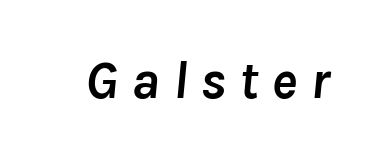
The image shows 54 px semibold type, italic (leaning right); set unusually wide letter spacing (+0.24 em), not underlined; low stroke contrast and a medium x-height.
